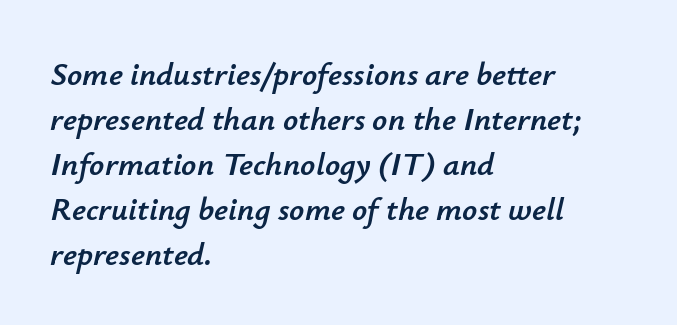
{"italic": "yes", "lean": "right", "slant_degrees": 12, "width": "normal", "stroke_contrast": "low", "x_height": "small", "monospaced": "no", "underline": "no", "align": "left", "line_spacing": "normal", "line_spacing_ratio": 1.36, "letter_spacing": "normal", "letter_spacing_em": 0.0, "glyph_px": 33}
